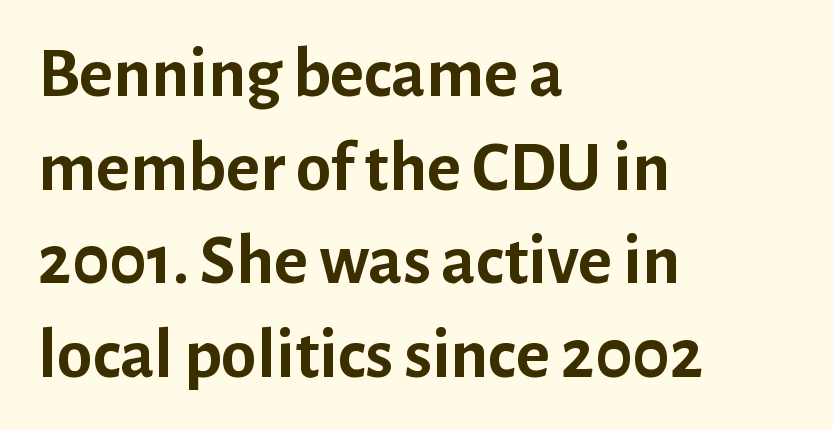
Q: Is the text bold? A: Yes.
Q: Is the text italic (slanted)? A: No, it is upright.
Q: Is the typeface a serif or a sans-serif typeface? A: Sans-serif.
Q: Is the text underlined? A: No.
Q: How is the paragraph aligned? A: Left-aligned.
Q: Is the spacing between letters normal or unusually wide? A: Normal.
Q: Is the spacing between lines tight, normal or loose? A: Normal.
Q: Width (condensed, normal, or wide)? A: Normal.
Q: Stroke contrast? A: Low.
Q: x-height? A: Medium.
Q: Monospaced? A: No.
